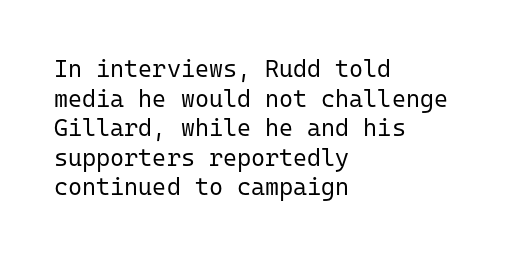
Words appear dense and cohesive because spacing is normal. Stem width sits at or under what a default text font uses. Honestly, there is no underline to notice here at all. The lettering stays uniformly vertical, giving the passage a roman look.
